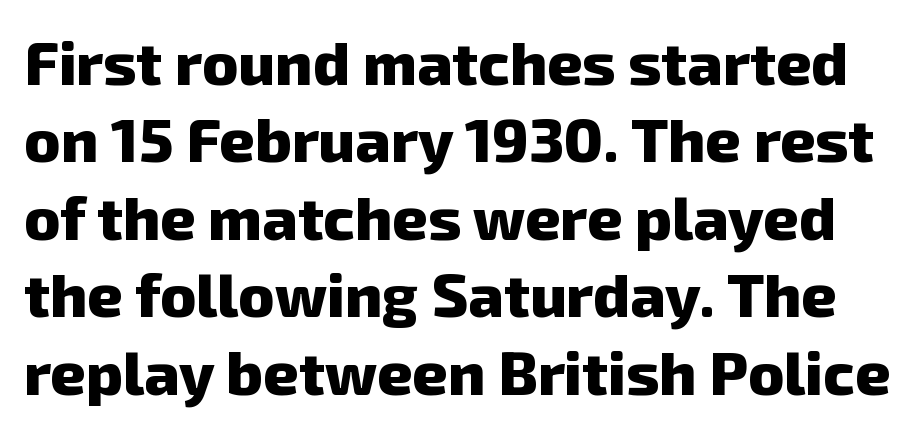
The passage shown is typed in a proportional face where columns would drift. Nobody drew a line under any word here. Does the type have serifs? No, each stem ends abruptly. Each new line begins a customary step beneath the previous one. As a designer I'd log this as weight 700, bold. The line texture is even and compact thanks to regular tracking.
